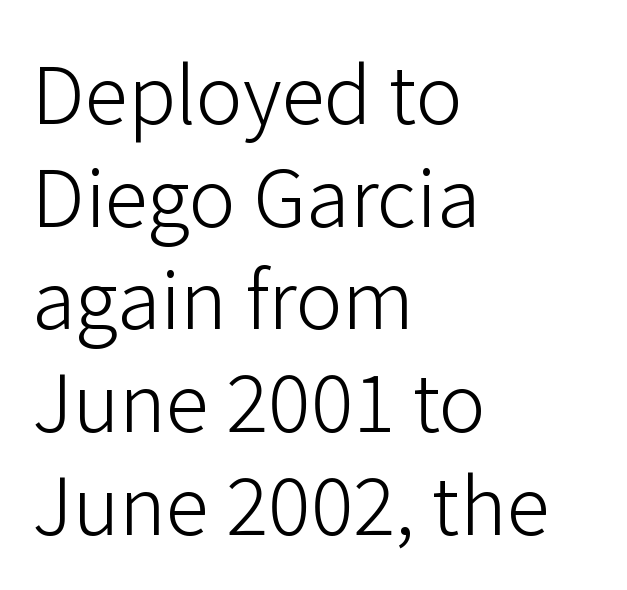
{"serif": "no", "italic": "no", "bold": "no", "weight": "light", "width": "normal", "stroke_contrast": "low", "x_height": "medium", "monospaced": "no", "underline": "no", "align": "left", "line_spacing": "normal", "line_spacing_ratio": 1.3, "letter_spacing": "normal", "letter_spacing_em": 0.0, "glyph_px": 79}
